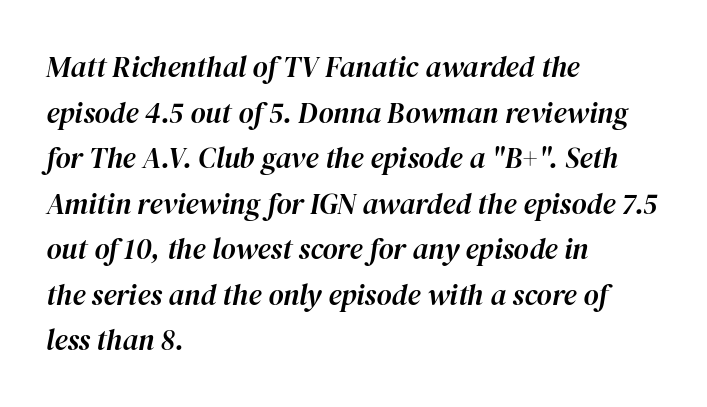
{"italic": "yes", "lean": "right", "slant_degrees": 12, "width": "normal", "stroke_contrast": "high", "x_height": "medium", "monospaced": "no", "underline": "no", "align": "left", "line_spacing": "normal", "line_spacing_ratio": 1.57, "letter_spacing": "normal", "letter_spacing_em": 0.0, "glyph_px": 29}
